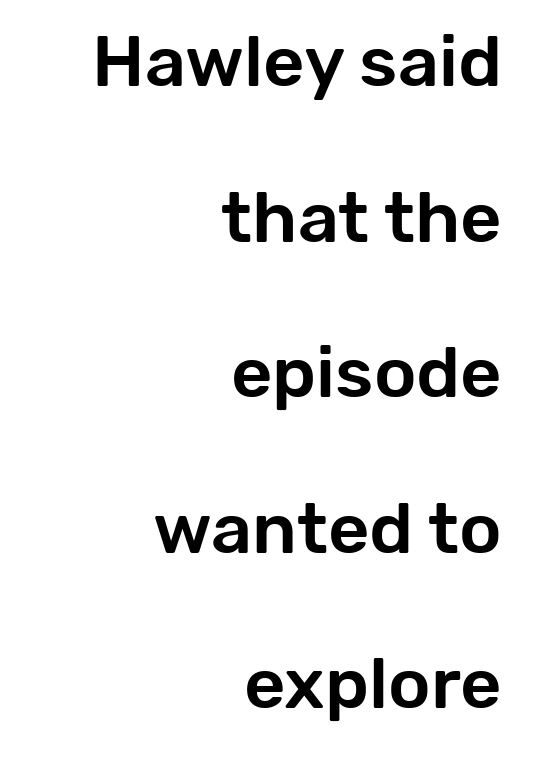
The typography opts for an upright posture over an oblique one. The gaps between neighbouring characters are ordinary and unremarkable. Compared with a flush-left layout, this one pins lines to the opposite, right side. Classification — sans serif.
